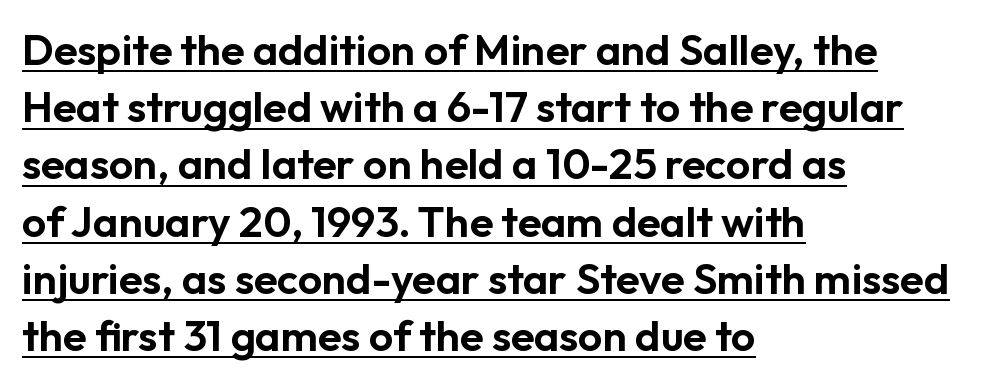
The image shows 43 px sans-serif type, upright; set left-aligned, normal line spacing (1.33x), normal letter spacing, underlined; low stroke contrast and a medium x-height.
